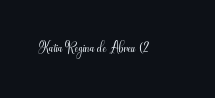
The image shows 21 px text type; set normal letter spacing, not underlined.
